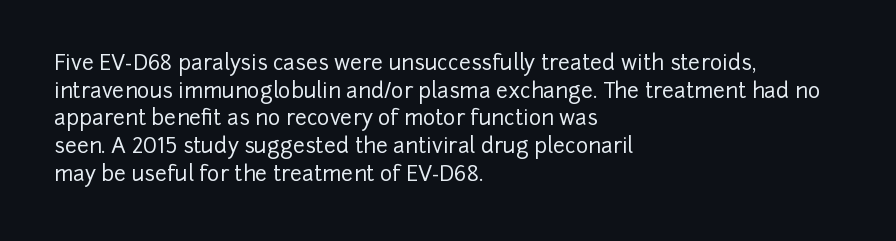
Q: Is the text italic (slanted)? A: No, it is upright.
Q: Is the text underlined? A: No.
Q: How is the paragraph aligned? A: Left-aligned.
Q: Is the spacing between letters normal or unusually wide? A: Normal.
Q: Is the spacing between lines tight, normal or loose? A: Normal.
